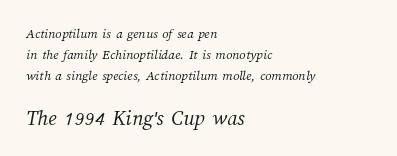
The font sits on the lighter half of the weight spectrum, regular included. A typesetter would call this zero additional tracking. Normally led — the rows are evenly, conventionally spaced. This rendering uses left alignment, leaving the right contour irregular.
